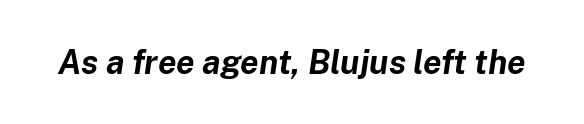
{"italic": "yes", "lean": "right", "slant_degrees": 8, "bold": "yes", "weight": "bold", "width": "normal", "stroke_contrast": "low", "x_height": "medium", "monospaced": "no", "underline": "no", "letter_spacing": "normal", "letter_spacing_em": 0.0, "glyph_px": 33}
